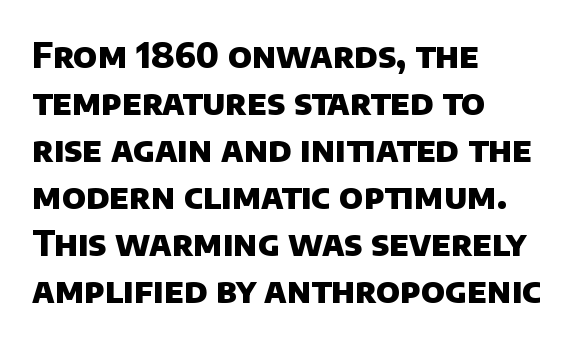
Q: Is the text bold? A: Yes.
Q: Is the typeface a serif or a sans-serif typeface? A: Sans-serif.
Q: Is the text underlined? A: No.
Q: How is the paragraph aligned? A: Left-aligned.
Q: Is the spacing between letters normal or unusually wide? A: Normal.
Q: Is the spacing between lines tight, normal or loose? A: Normal.
Q: Width (condensed, normal, or wide)? A: Normal.
Q: Stroke contrast? A: Low.
Q: x-height? A: Large.
Q: Monospaced? A: No.
